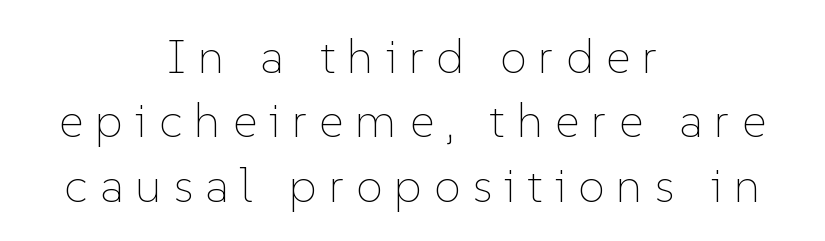
Q: Is the text bold? A: No.
Q: Is the text italic (slanted)? A: No, it is upright.
Q: Is the text underlined? A: No.
Q: How is the paragraph aligned? A: Centered.
Q: Is the spacing between letters normal or unusually wide? A: Unusually wide.
Q: Is the spacing between lines tight, normal or loose? A: Normal.
Q: Width (condensed, normal, or wide)? A: Normal.
Q: Stroke contrast? A: Low.
Q: x-height? A: Medium.
Q: Monospaced? A: No.
